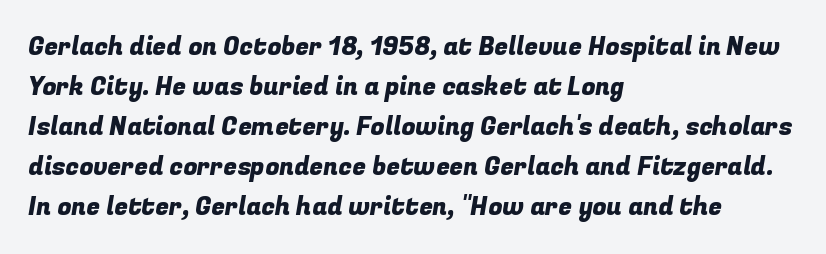
{"underline": "no", "align": "left", "line_spacing": "normal", "line_spacing_ratio": 1.6, "letter_spacing": "normal", "letter_spacing_em": 0.0, "glyph_px": 25}
